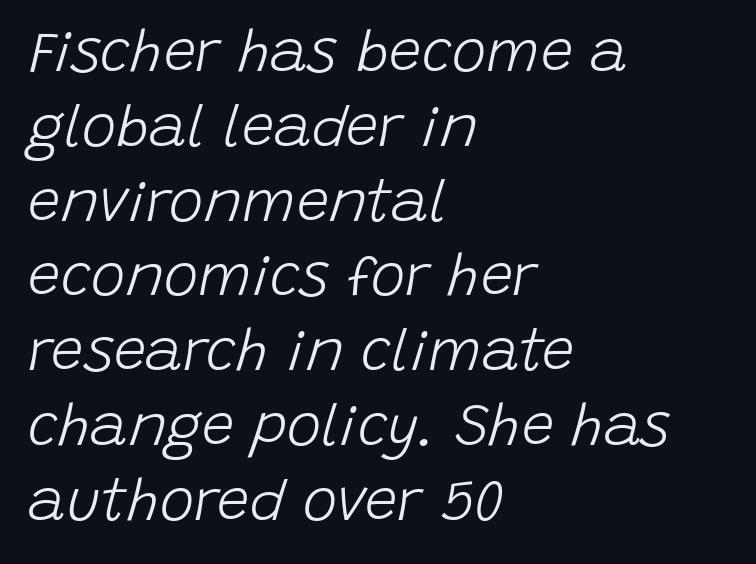
The designer left line spacing at the default. The specimen reads as italic at a glance. Honestly, the letter spacing is just normal — you wouldn't notice it. Which margin do the lines hug? The left one — the right edge is uneven.
